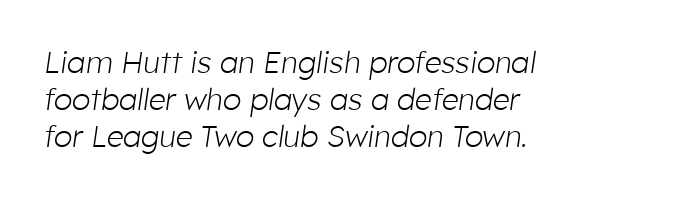
The image shows 30 px light type, italic (leaning right); set left-aligned, line spacing 1.24x, normal letter spacing, not underlined; low stroke contrast and a medium x-height.
